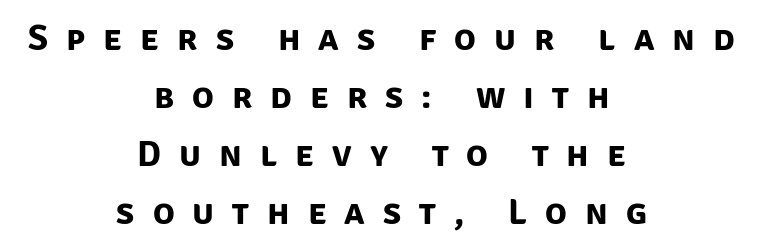
{"serif": "no", "bold": "yes", "weight": "bold", "width": "normal", "stroke_contrast": "low", "x_height": "large", "monospaced": "no", "underline": "no", "align": "center", "line_spacing": "normal", "line_spacing_ratio": 1.61, "letter_spacing": "wide", "letter_spacing_em": 0.5, "glyph_px": 36}
